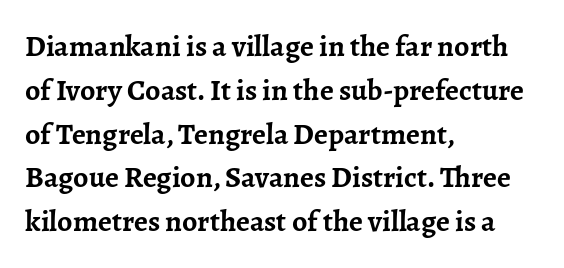
The image shows 30 px semibold serif type, upright; set left-aligned, normal line spacing (1.46x), normal letter spacing, not underlined; low stroke contrast and a medium x-height.
